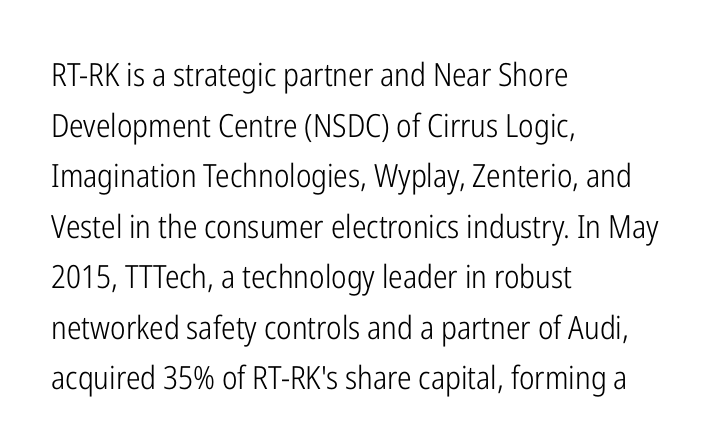
Each letter keeps its own natural width here, so spacing adapts to shape. One glance says typical: line gaps are just what's usual. The area under the type is left untouched. Weight: in the light-to-regular range. If you drew a ruler down the left edge, every line would touch it.
